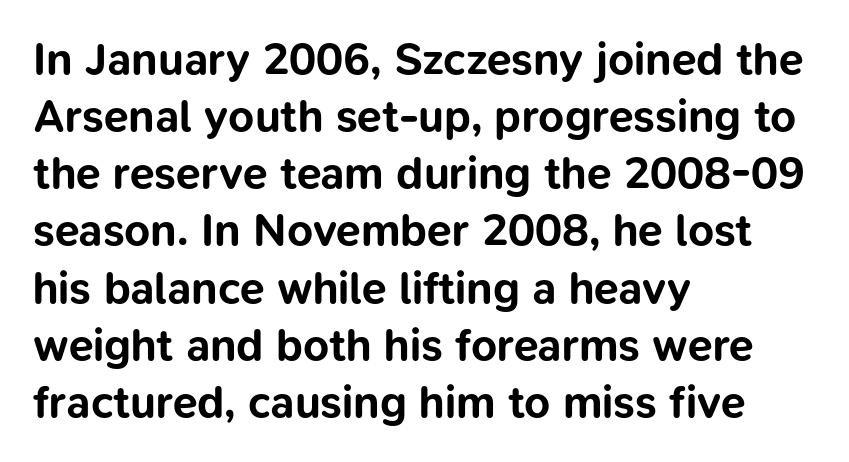
{"serif": "no", "italic": "no", "bold": "yes", "weight": "bold", "width": "normal", "stroke_contrast": "low", "x_height": "medium", "monospaced": "no", "underline": "no", "align": "left", "line_spacing": "normal", "line_spacing_ratio": 1.27, "letter_spacing": "normal", "letter_spacing_em": 0.0, "glyph_px": 45}
